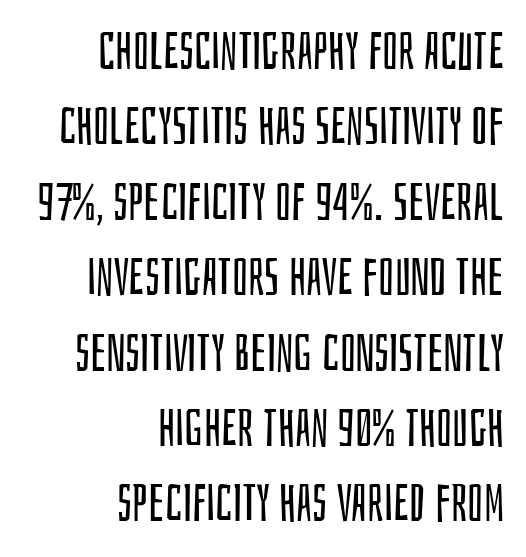
{"serif": "no", "italic": "no", "bold": "no", "weight": "regular", "width": "condensed", "stroke_contrast": "low", "x_height": "large", "monospaced": "no", "underline": "no", "align": "right", "line_spacing": "normal", "line_spacing_ratio": 1.45, "letter_spacing": "normal", "letter_spacing_em": 0.0, "glyph_px": 52}
